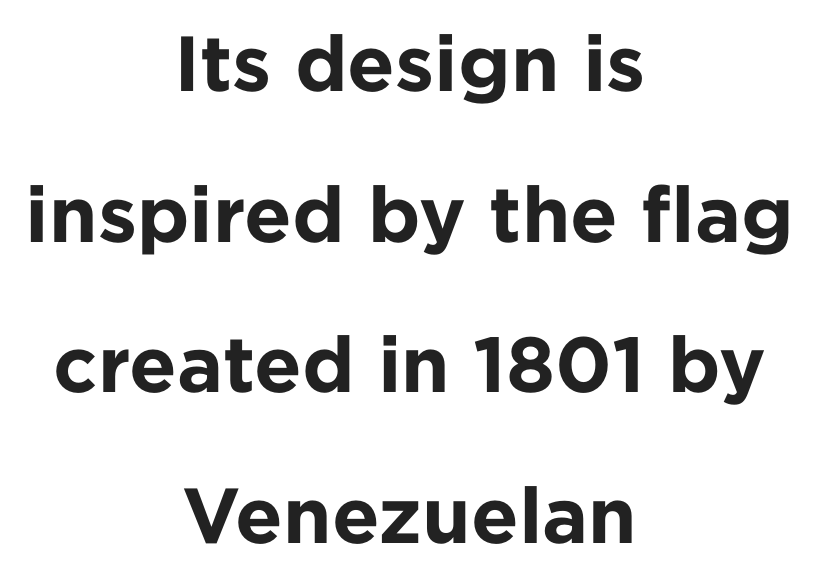
Is the block centered? Yes — each line is placed symmetrically about the middle. Underline: absent. Is there any slant? The stems are plumb. The characters look thick and weighty, a clear bold.
